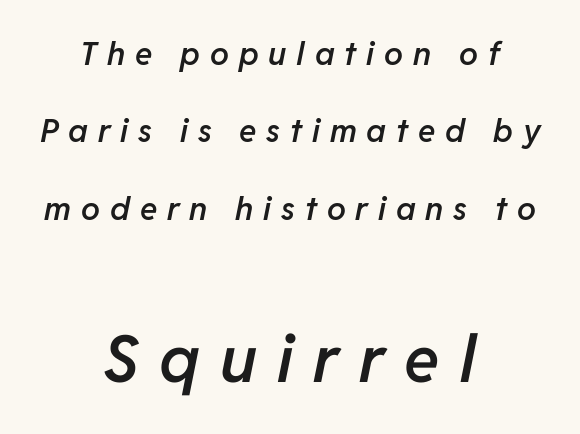
{"italic": "yes", "lean": "right", "slant_degrees": 11, "bold": "semi", "weight": "semibold", "width": "normal", "stroke_contrast": "low", "x_height": "medium", "monospaced": "no", "underline": "no", "align": "center", "line_spacing": "loose", "line_spacing_ratio": 2.42, "letter_spacing": "wide", "letter_spacing_em": 0.31, "larger_block": "second", "size_ratio": 2.03, "glyph_px": 65}
